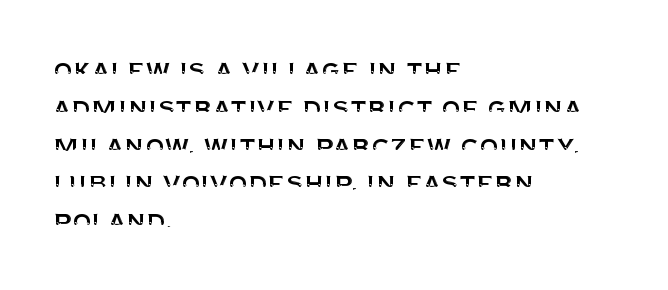
Q: Is the text italic (slanted)? A: No, it is upright.
Q: Is the typeface a serif or a sans-serif typeface? A: Sans-serif.
Q: Is the text underlined? A: No.
Q: How is the paragraph aligned? A: Left-aligned.
Q: Is the spacing between letters normal or unusually wide? A: Normal.
Q: Width (condensed, normal, or wide)? A: Normal.
Q: Stroke contrast? A: Medium.
Q: x-height? A: Large.
Q: Monospaced? A: No.
